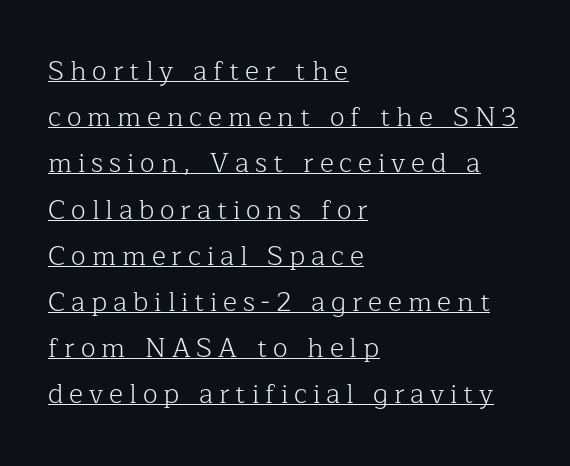
Tracking value appears strongly positive — letters spread wide. These lines stack with their left ends in a neat column. The strokes are not fattened; the text isn't bold. This is the regular roman posture of the typeface.
